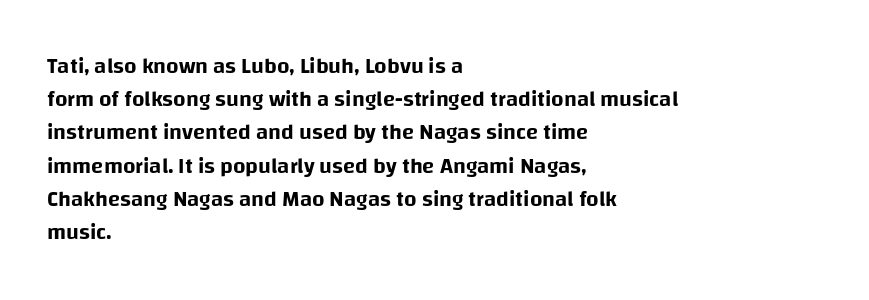
The image shows 22 px text type, upright; set left-aligned, normal line spacing (1.51x), normal letter spacing, not underlined.
